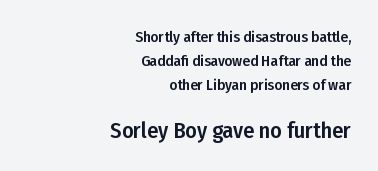
You get the small type first, then a jump to larger type. If you measured baseline to baseline, you'd find a middling distance. Typeset ragged left — the right edge is the straight one. Unmarked baselines from the first word to the last. It's the straight-up-and-down kind of type.
